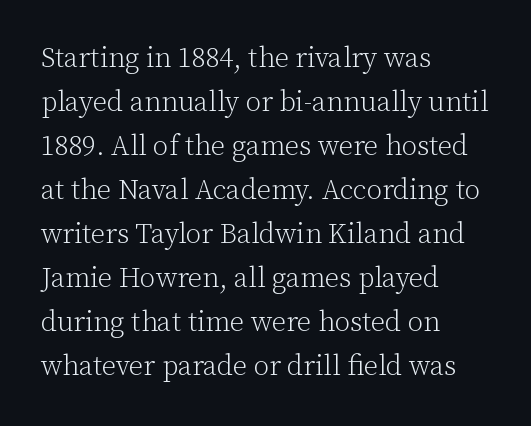
Q: Is the text bold? A: No.
Q: Is the text italic (slanted)? A: No, it is upright.
Q: Is the typeface a serif or a sans-serif typeface? A: Serif.
Q: Is the text underlined? A: No.
Q: How is the paragraph aligned? A: Left-aligned.
Q: Is the spacing between letters normal or unusually wide? A: Normal.
Q: Is the spacing between lines tight, normal or loose? A: Normal.
Q: Width (condensed, normal, or wide)? A: Normal.
Q: Stroke contrast? A: Low.
Q: x-height? A: Medium.
Q: Monospaced? A: No.
